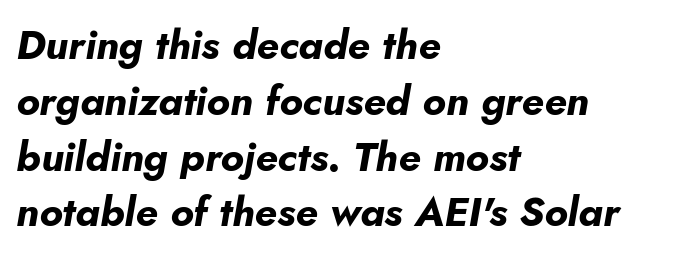
The image shows 41 px bold type, italic (leaning right); set left-aligned, normal line spacing (1.36x), normal letter spacing, not underlined; low stroke contrast and a small x-height.
